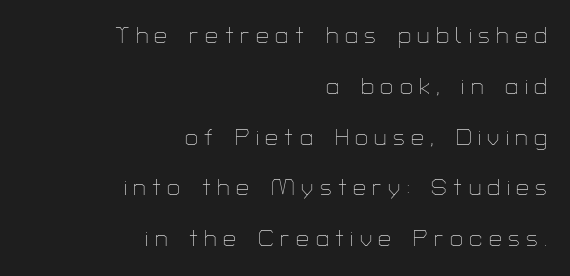
Q: Is the text bold? A: No.
Q: Is the text italic (slanted)? A: No, it is upright.
Q: Is the text underlined? A: No.
Q: How is the paragraph aligned? A: Right-aligned.
Q: Is the spacing between letters normal or unusually wide? A: Unusually wide.
Q: Is the spacing between lines tight, normal or loose? A: Loose.
